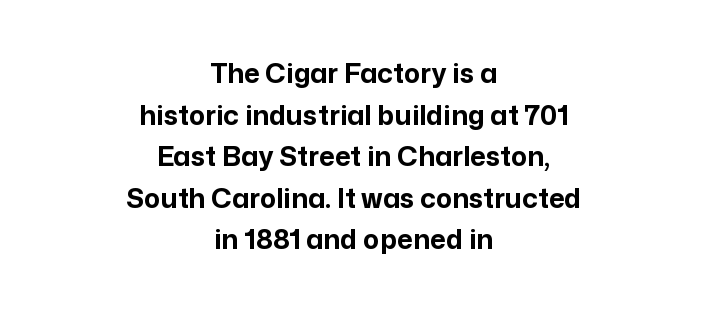
{"italic": "no", "bold": "yes", "underline": "no", "align": "center", "line_spacing": "normal", "line_spacing_ratio": 1.54, "letter_spacing": "normal", "letter_spacing_em": 0.0, "glyph_px": 27}
